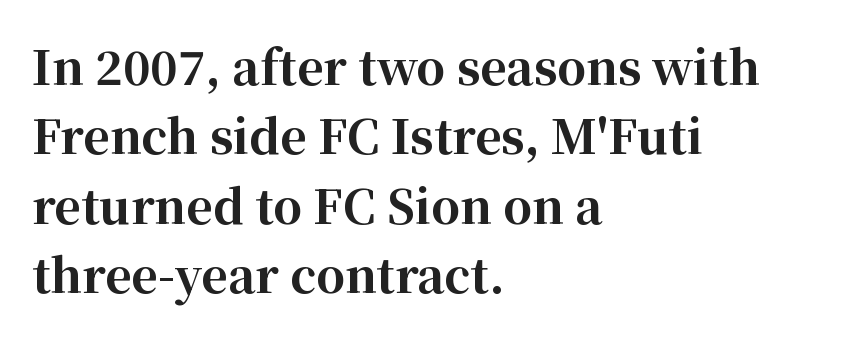
The image shows 46 px bold serif type, upright; set left-aligned, normal line spacing (1.51x), normal letter spacing, not underlined; high stroke contrast and a medium x-height.
